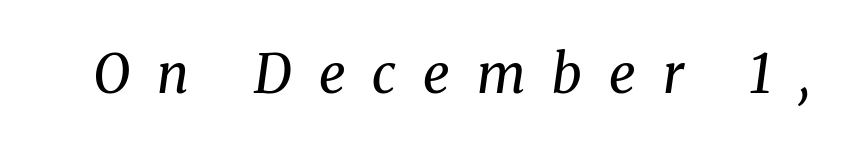
Q: Is the text bold? A: No.
Q: Is the text italic (slanted)? A: Yes, it leans right by about 8 degrees.
Q: Is the typeface a serif or a sans-serif typeface? A: Serif.
Q: Is the text underlined? A: No.
Q: Is the spacing between letters normal or unusually wide? A: Unusually wide.
Q: Width (condensed, normal, or wide)? A: Normal.
Q: Stroke contrast? A: Medium.
Q: x-height? A: Medium.
Q: Monospaced? A: No.
